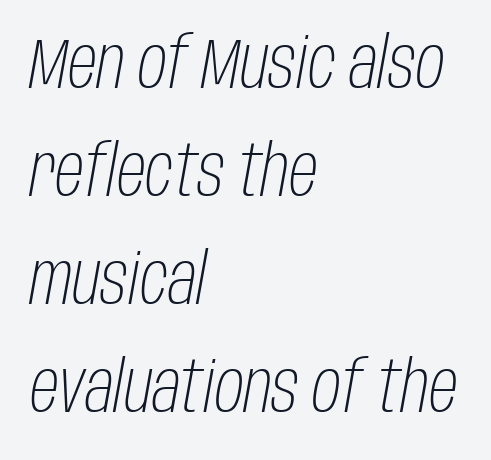
The image shows 72 px light, condensed type, italic (leaning right); set left-aligned, normal line spacing (1.5x), normal letter spacing, not underlined; low stroke contrast and a large x-height.
